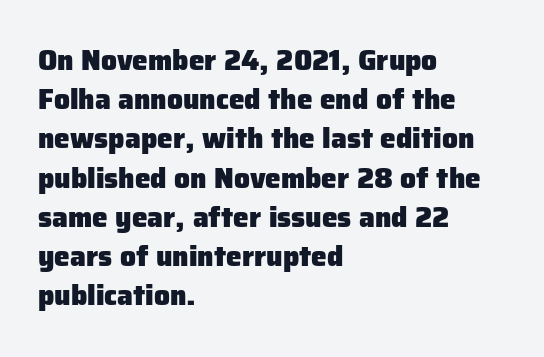
{"serif": "no", "italic": "no", "bold": "yes", "weight": "heavy", "width": "normal", "stroke_contrast": "low", "x_height": "medium", "monospaced": "no", "underline": "no", "align": "left", "line_spacing": "normal", "line_spacing_ratio": 1.4, "letter_spacing": "normal", "letter_spacing_em": 0.0, "glyph_px": 28}
